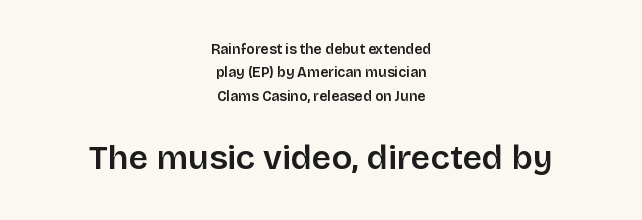
The image shows 34 px semibold sans-serif type, upright; set centered, normal line spacing (1.67x), normal letter spacing, not underlined; the second (bottom) block is 2.43x larger; low stroke contrast and a large x-height.
